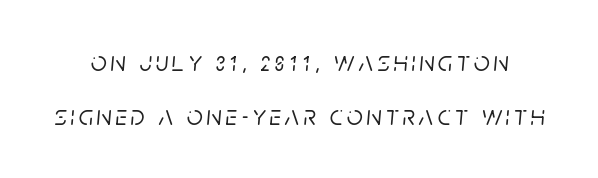
Q: Is the text italic (slanted)? A: Yes, it leans right by about 5 degrees.
Q: Is the text underlined? A: No.
Q: Is the spacing between lines tight, normal or loose? A: Loose.
Q: Width (condensed, normal, or wide)? A: Normal.
Q: Stroke contrast? A: Low.
Q: x-height? A: Large.
Q: Monospaced? A: No.
